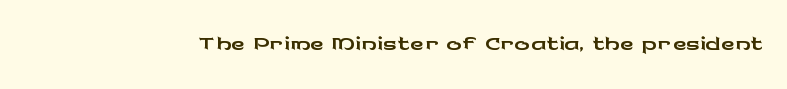
The passage shown is not underscored anywhere. Is the letter spacing exaggerated? No — it looks like the ordinary default. Unlike italic type, these characters show no tilt at all. Nope, no serifs anywhere on these letters. Spacing verdict: proportional, widths tailored to each character.
